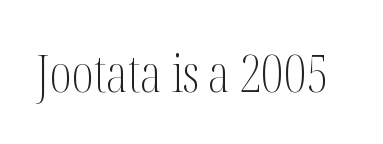
Q: Is the text bold? A: No.
Q: Is the text italic (slanted)? A: No, it is upright.
Q: Is the typeface a serif or a sans-serif typeface? A: Serif.
Q: Is the text underlined? A: No.
Q: Is the spacing between letters normal or unusually wide? A: Normal.
Q: Width (condensed, normal, or wide)? A: Condensed.
Q: Stroke contrast? A: Medium.
Q: x-height? A: Medium.
Q: Monospaced? A: No.
